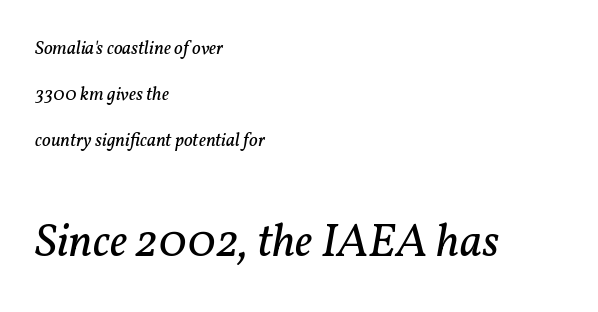
The image shows 47 px regular-weight serif type, italic (leaning right); set left-aligned, loose line spacing (2.42x), normal letter spacing, not underlined; the second (bottom) block is 2.47x larger; low stroke contrast and a medium x-height.
